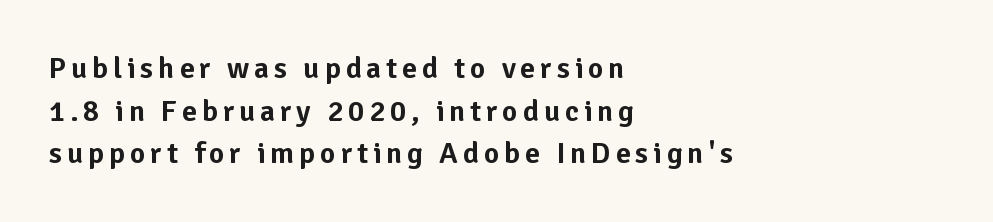
Observe the absence of serifs on each vertical stroke in this sample. The passage is arranged the way most books set body copy — flush left. Beneath every word, the page is bare. Leading matches the norm, producing a regular column. Note the varied advance widths — an 'i' is clearly narrower than an 'm'. No italicization has been applied; the sample stays upright.
